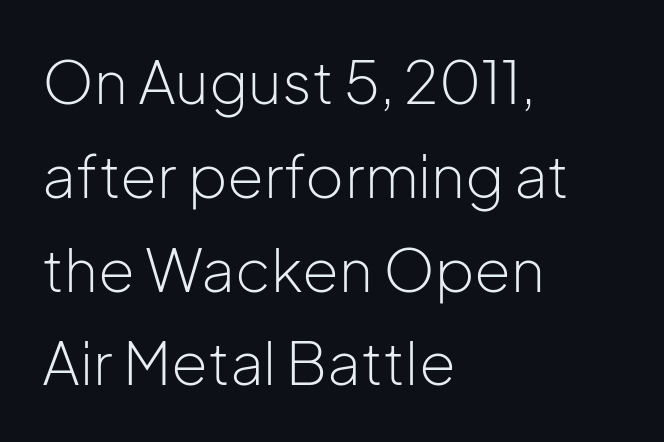
Q: Is the text bold? A: No.
Q: Is the text italic (slanted)? A: No, it is upright.
Q: Is the typeface a serif or a sans-serif typeface? A: Sans-serif.
Q: Is the text underlined? A: No.
Q: How is the paragraph aligned? A: Left-aligned.
Q: Is the spacing between letters normal or unusually wide? A: Normal.
Q: Is the spacing between lines tight, normal or loose? A: Normal.
Q: Width (condensed, normal, or wide)? A: Normal.
Q: Stroke contrast? A: Low.
Q: x-height? A: Medium.
Q: Monospaced? A: No.
